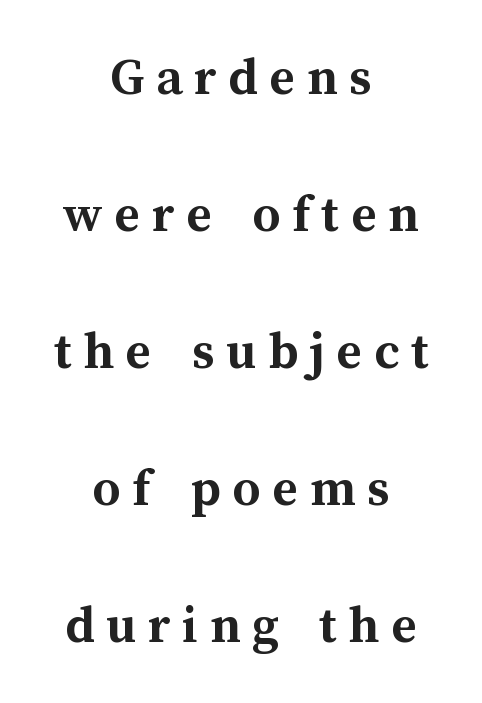
The image shows 55 px semibold type, upright; set centered, loose line spacing (2.49x), unusually wide letter spacing (+0.21 em), not underlined; medium stroke contrast and a medium x-height.
